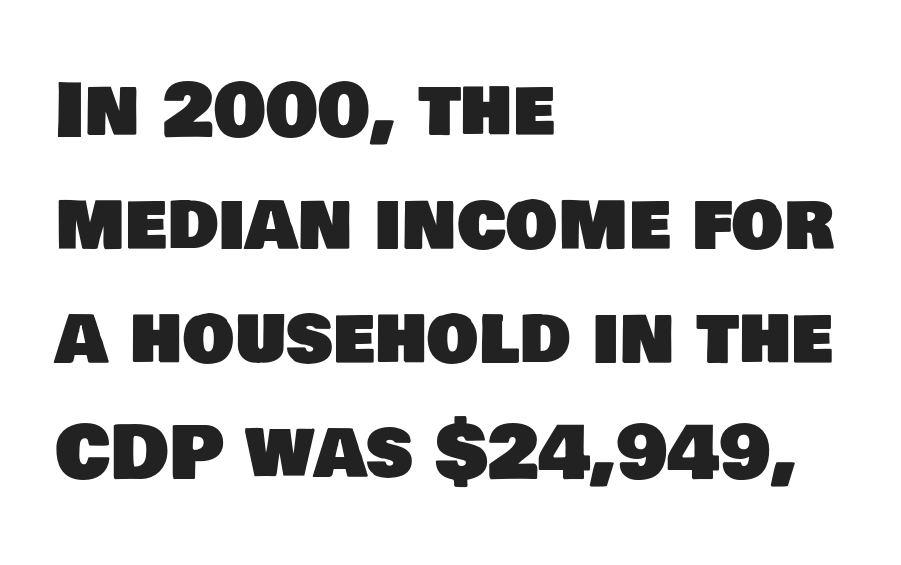
Q: Is the typeface a serif or a sans-serif typeface? A: Sans-serif.
Q: Is the text underlined? A: No.
Q: How is the paragraph aligned? A: Left-aligned.
Q: Is the spacing between letters normal or unusually wide? A: Normal.
Q: Is the spacing between lines tight, normal or loose? A: Normal.
Q: Width (condensed, normal, or wide)? A: Normal.
Q: Stroke contrast? A: Low.
Q: x-height? A: Large.
Q: Monospaced? A: No.
